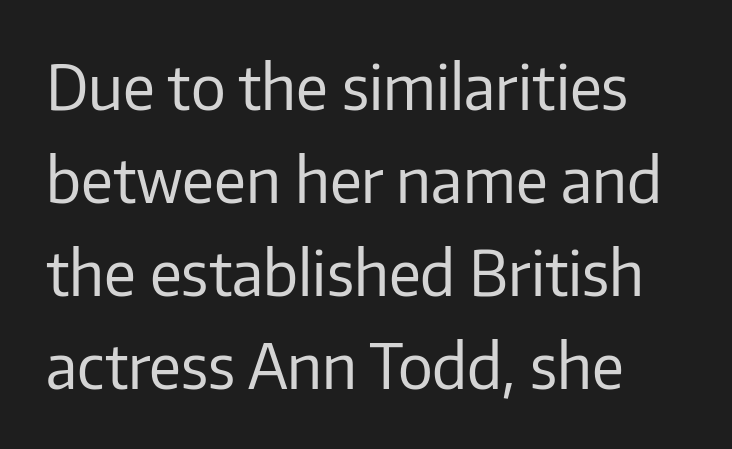
Letters have the restrained weight of plain body copy at most. No feet cap the strokes, marking this as sans-serif type. These lines keep a tight, regular rhythm from letter to letter. Quick note: interline space is typical. Each letter keeps its own natural width here, so spacing adapts to shape.
